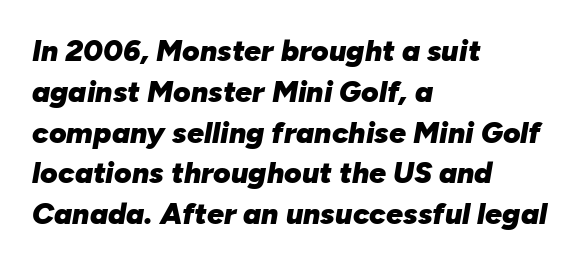
{"italic": "yes", "lean": "right", "slant_degrees": 10, "bold": "yes", "weight": "heavy", "width": "normal", "stroke_contrast": "low", "x_height": "medium", "monospaced": "no", "underline": "no", "align": "left", "line_spacing": "normal", "line_spacing_ratio": 1.36, "letter_spacing": "normal", "letter_spacing_em": 0.0, "glyph_px": 30}
